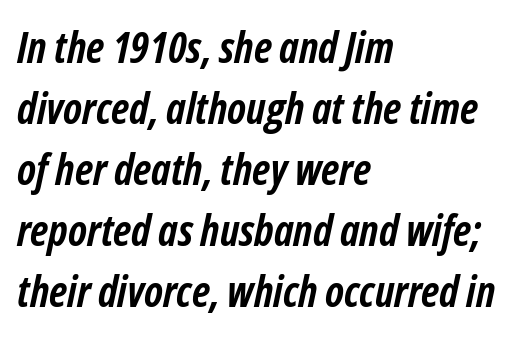
The image shows 43 px semibold, condensed type, italic (leaning right); set left-aligned, normal line spacing (1.42x), normal letter spacing, not underlined; low stroke contrast and a medium x-height.
